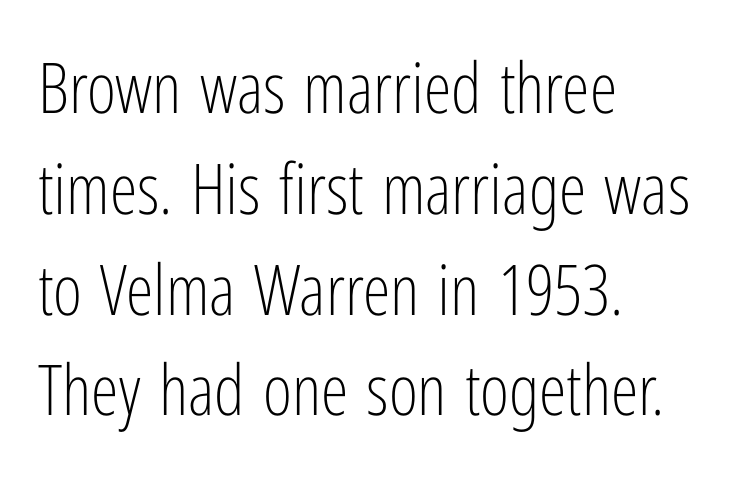
{"serif": "no", "italic": "no", "bold": "no", "weight": "light", "width": "condensed", "stroke_contrast": "low", "x_height": "medium", "monospaced": "no", "underline": "no", "align": "left", "line_spacing": "normal", "line_spacing_ratio": 1.44, "letter_spacing": "normal", "letter_spacing_em": 0.0, "glyph_px": 70}
